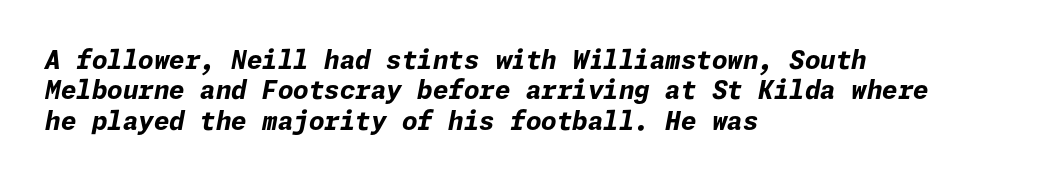
The foot of each line stays bare and open. The typesetting leans heavy: a genuine bold. A classic flush-left, rag-right setting is used for this passage. Style check: oblique.
